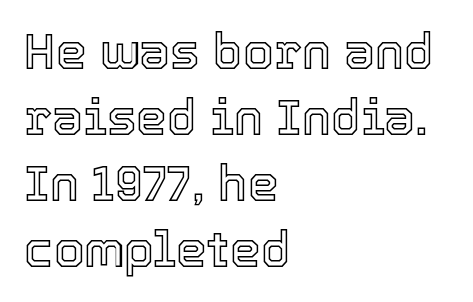
The letters stand upright; this is a roman face. This rendering leaves character spacing at its baseline value. Think of a printed novel: that variable character pitch is what you see here. Visually the block forms a straight wall on the left and a jagged coastline on the right. Normally led — the rows are evenly, conventionally spaced. Check the space under the baseline: it is left empty.
